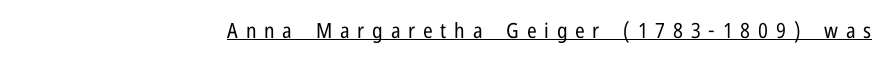
The image shows 21 px text type, upright; set unusually wide letter spacing (+0.37 em), underlined.
